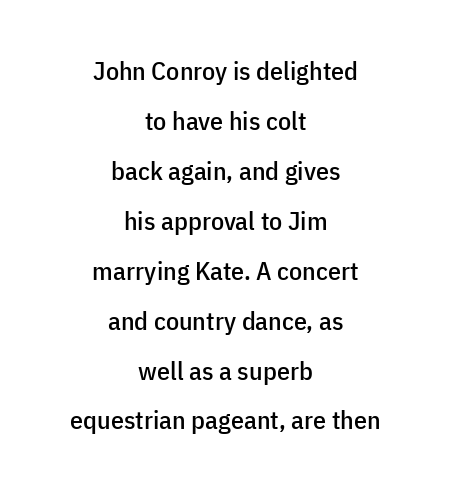
Q: Is the text italic (slanted)? A: No, it is upright.
Q: Is the text underlined? A: No.
Q: How is the paragraph aligned? A: Centered.
Q: Is the spacing between letters normal or unusually wide? A: Normal.
Q: Is the spacing between lines tight, normal or loose? A: Loose.
